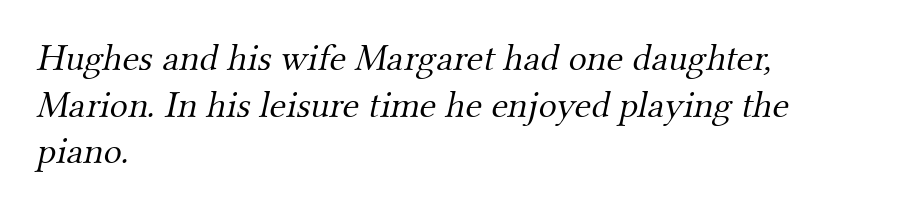
{"serif": "yes", "bold": "no", "weight": "light", "width": "normal", "stroke_contrast": "medium", "x_height": "small", "monospaced": "no", "underline": "no", "align": "left", "line_spacing_ratio": 1.23, "letter_spacing": "normal", "letter_spacing_em": 0.0, "glyph_px": 38}
